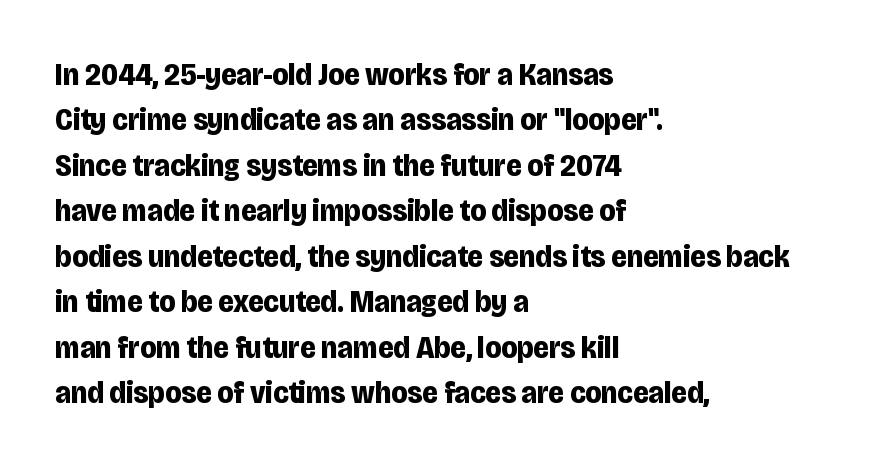
Q: Is the text bold? A: Yes.
Q: Is the text italic (slanted)? A: No, it is upright.
Q: Is the typeface a serif or a sans-serif typeface? A: Sans-serif.
Q: Is the text underlined? A: No.
Q: How is the paragraph aligned? A: Left-aligned.
Q: Is the spacing between letters normal or unusually wide? A: Normal.
Q: Is the spacing between lines tight, normal or loose? A: Normal.
Q: Width (condensed, normal, or wide)? A: Condensed.
Q: Stroke contrast? A: Low.
Q: x-height? A: Large.
Q: Monospaced? A: No.
